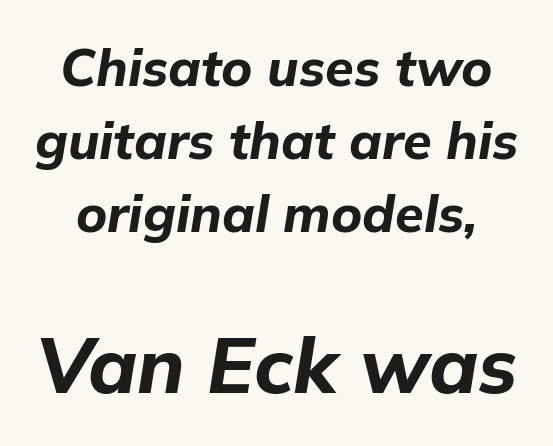
The image shows 78 px bold type, italic (leaning right); set normal line spacing (1.4x), normal letter spacing, not underlined; the second (bottom) block is 1.5x larger; low stroke contrast and a medium x-height.
